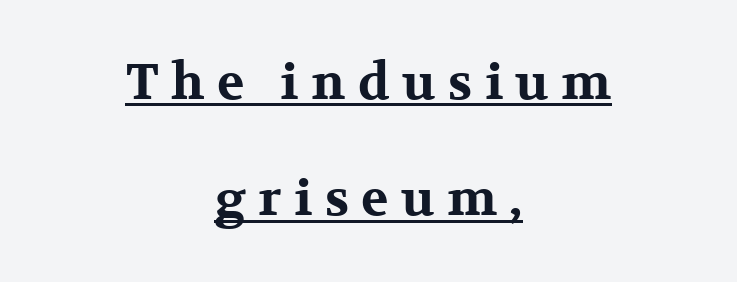
Do the letters lean? They stand straight. The lines in this sample share a center point and differ in where they start and stop. You could fit nearly another row in the gap between these rows. The rendering uses natural spacing where letterforms have individual widths.
